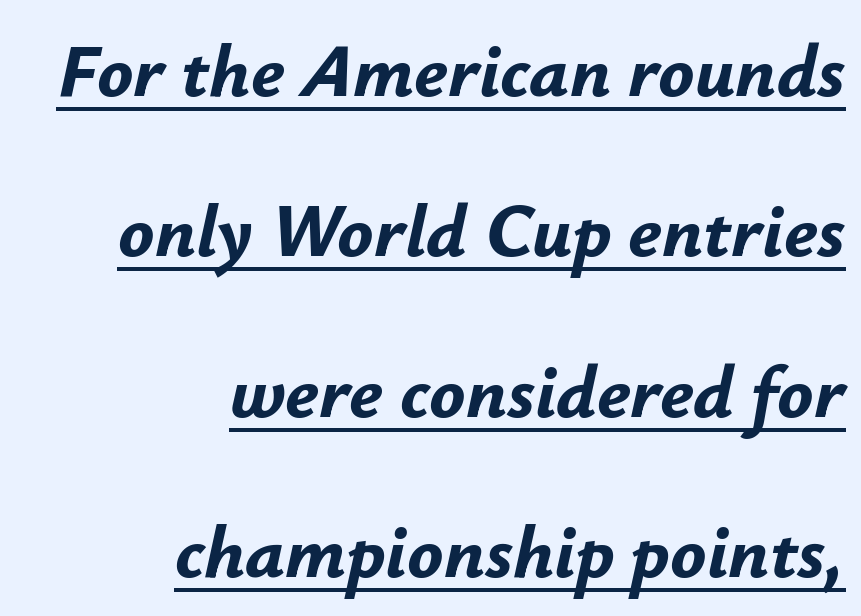
Character widths vary here, with narrow letters taking less room than wide ones. You could call the tracking neutral — neither tight nor loose. These lines are set flush right with a ragged left edge. The strokes are fattened all the way to bold. These lines were composed using italics.
